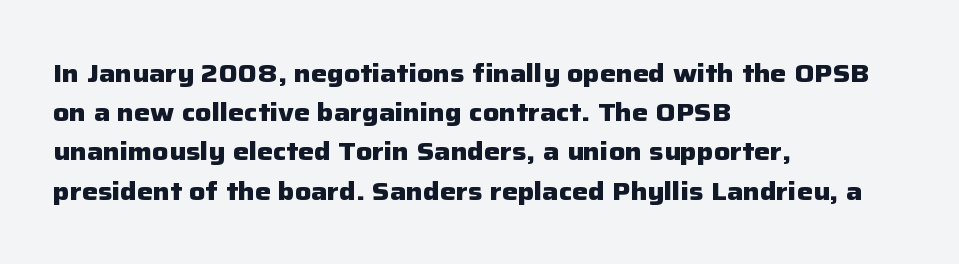
There is no visible air inserted between adjacent glyphs. This sample is left-justified, so line endings fall wherever the words run out. Normally led — the rows are evenly, conventionally spaced. The lettering holds an erect, upright posture throughout.
